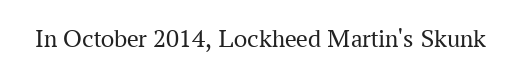
Q: Is the text bold? A: No.
Q: Is the text italic (slanted)? A: No, it is upright.
Q: Is the text underlined? A: No.
Q: Is the spacing between letters normal or unusually wide? A: Normal.
